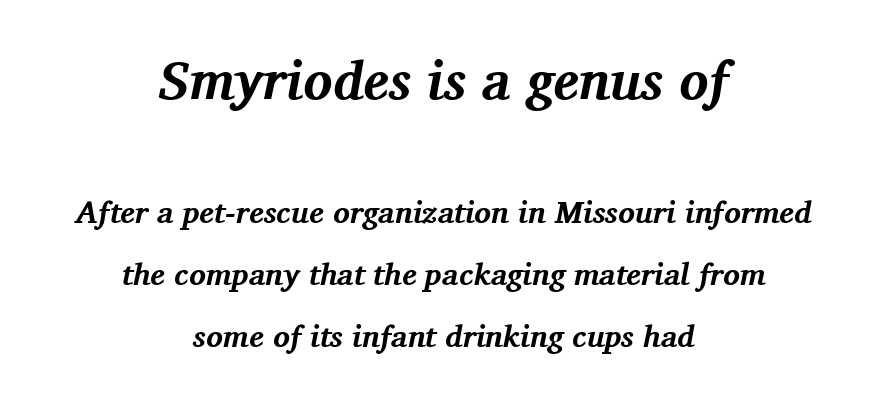
The glyphs look as if they've been sheared to an angle. Casual observation: everything's sitting right in the middle. One glance says open: line gaps are wider than usual. The line texture is even and compact thanks to regular tracking.
